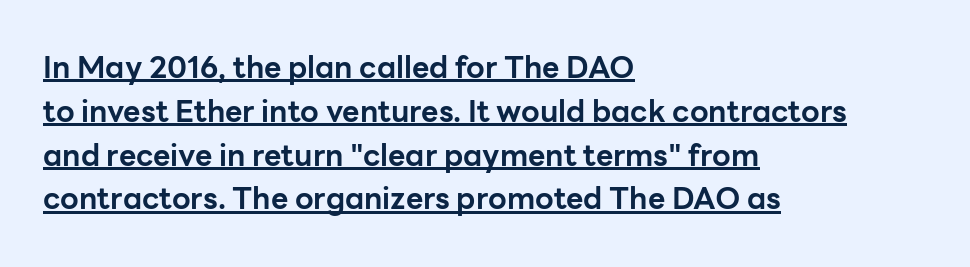
The passage shown is typed in a proportional face where columns would drift. A classic flush-left, rag-right setting is used for this passage. Somebody hit Ctrl+U on this one — the words are underlined. Look at the stroke-to-counter ratio: heavy, a bold. Ascenders rise straight up at ninety degrees.
